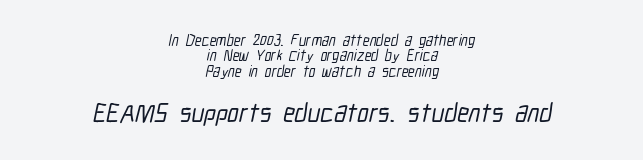
{"underline": "no", "align": "center", "line_spacing": "tight", "line_spacing_ratio": 1.02, "letter_spacing": "normal", "letter_spacing_em": 0.0, "larger_block": "second", "size_ratio": 1.73, "glyph_px": 26}
